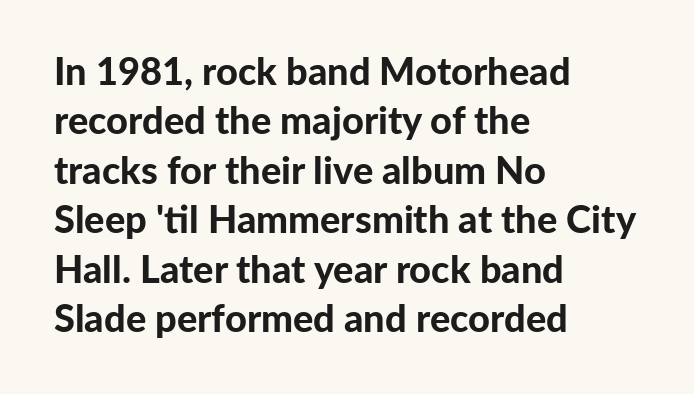
{"serif": "no", "italic": "no", "bold": "yes", "weight": "bold", "width": "normal", "stroke_contrast": "low", "x_height": "medium", "monospaced": "no", "underline": "no", "align": "left", "line_spacing": "normal", "line_spacing_ratio": 1.3, "letter_spacing": "normal", "letter_spacing_em": 0.0, "glyph_px": 38}
